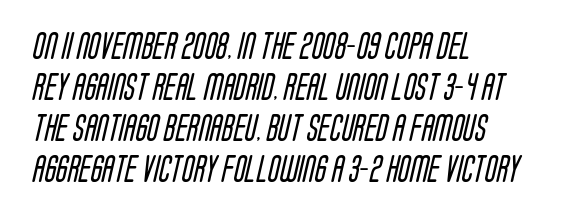
Q: Is the text bold? A: No.
Q: Is the text underlined? A: No.
Q: How is the paragraph aligned? A: Left-aligned.
Q: Is the spacing between letters normal or unusually wide? A: Normal.
Q: Is the spacing between lines tight, normal or loose? A: Normal.
